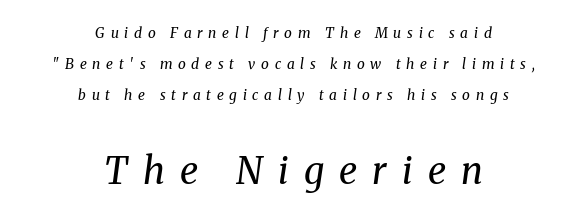
Q: Is the text bold? A: No.
Q: Is the text italic (slanted)? A: Yes, it leans right by about 8 degrees.
Q: Is the typeface a serif or a sans-serif typeface? A: Serif.
Q: Is the text underlined? A: No.
Q: How is the paragraph aligned? A: Centered.
Q: Is the spacing between letters normal or unusually wide? A: Unusually wide.
Q: Is the spacing between lines tight, normal or loose? A: Loose.
Q: Which block of text is set in a larger size, the first (top) or the second (bottom)? A: The second (bottom) one.
Q: Width (condensed, normal, or wide)? A: Normal.
Q: Stroke contrast? A: Medium.
Q: x-height? A: Medium.
Q: Monospaced? A: No.
